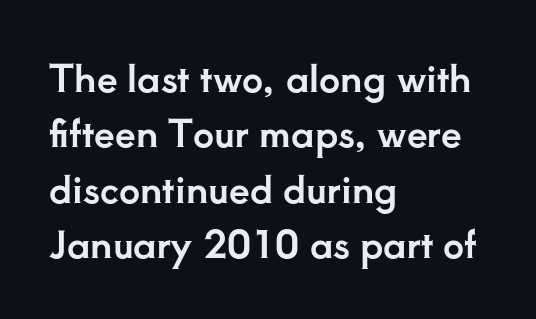
{"serif": "yes", "italic": "no", "width": "normal", "stroke_contrast": "low", "x_height": "small", "monospaced": "no", "underline": "no", "align": "left", "line_spacing": "normal", "line_spacing_ratio": 1.5, "letter_spacing": "normal", "letter_spacing_em": 0.0, "glyph_px": 37}
